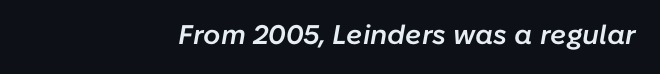
Q: Is the text bold? A: Semi-bold.
Q: Is the text italic (slanted)? A: Yes, it leans right by about 10 degrees.
Q: Is the text underlined? A: No.
Q: How is the paragraph aligned? A: Right-aligned.
Q: Is the spacing between letters normal or unusually wide? A: Normal.
